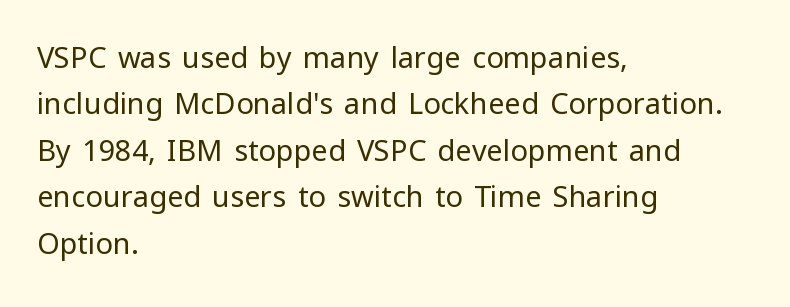
The image shows 29 px regular-weight sans-serif type, upright; set left-aligned, normal line spacing (1.6x), normal letter spacing, not underlined; low stroke contrast and a medium x-height.
